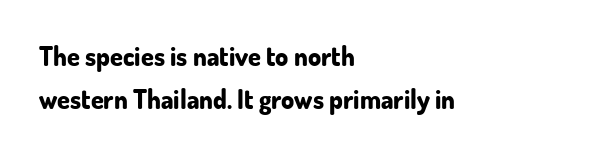
{"italic": "no", "bold": "yes", "underline": "no", "align": "left", "line_spacing": "normal", "line_spacing_ratio": 1.65, "letter_spacing": "normal", "letter_spacing_em": 0.0, "glyph_px": 26}
